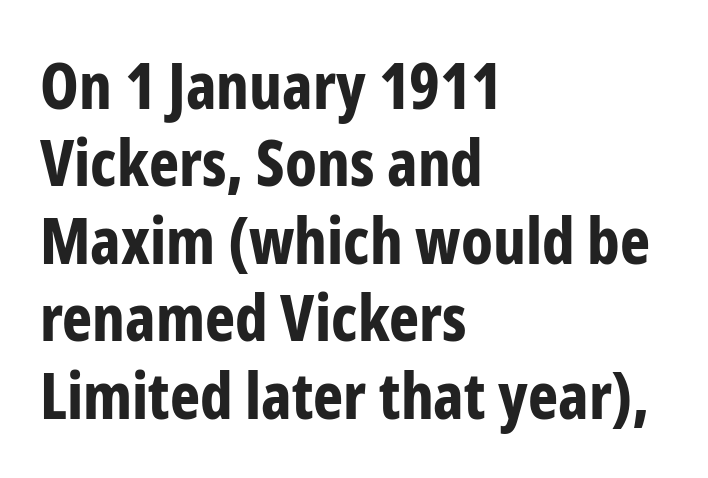
{"serif": "no", "italic": "no", "bold": "yes", "weight": "bold", "width": "condensed", "stroke_contrast": "low", "x_height": "medium", "monospaced": "no", "underline": "no", "align": "left", "line_spacing_ratio": 1.21, "letter_spacing": "normal", "letter_spacing_em": 0.0, "glyph_px": 64}
